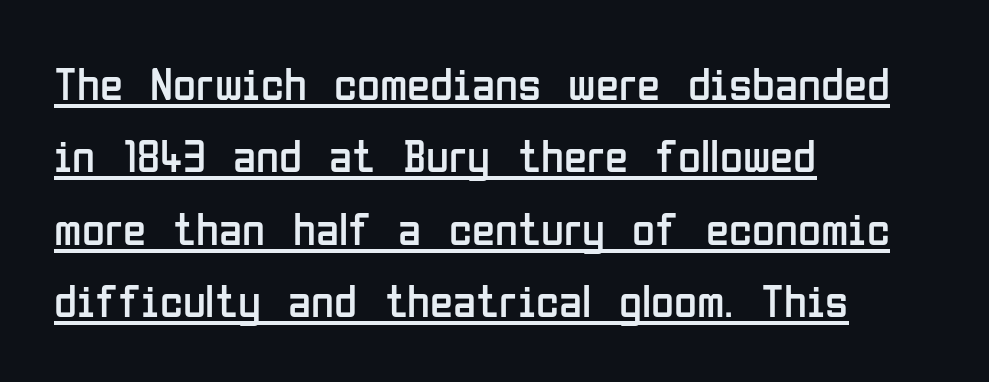
The image shows 47 px regular-weight, condensed sans-serif type, upright; set left-aligned, normal line spacing (1.54x), normal letter spacing, underlined; low stroke contrast and a medium x-height.
